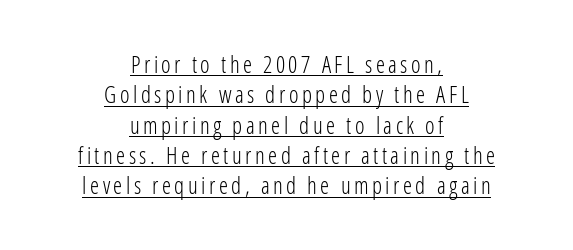
Q: Is the text bold? A: No.
Q: Is the text italic (slanted)? A: No, it is upright.
Q: Is the text underlined? A: Yes.
Q: How is the paragraph aligned? A: Centered.
Q: Is the spacing between lines tight, normal or loose? A: Normal.
